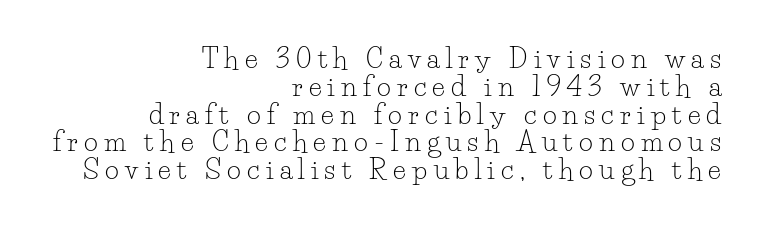
Honestly, the letter spacing is so wide it's the main thing you notice. Unbolded letterforms with no extra heft. The lines are packed closely together with very little leading. Casual observation: everything's shoved over to the right. The font's upright variant was chosen for this text. The baseline area is clear.
